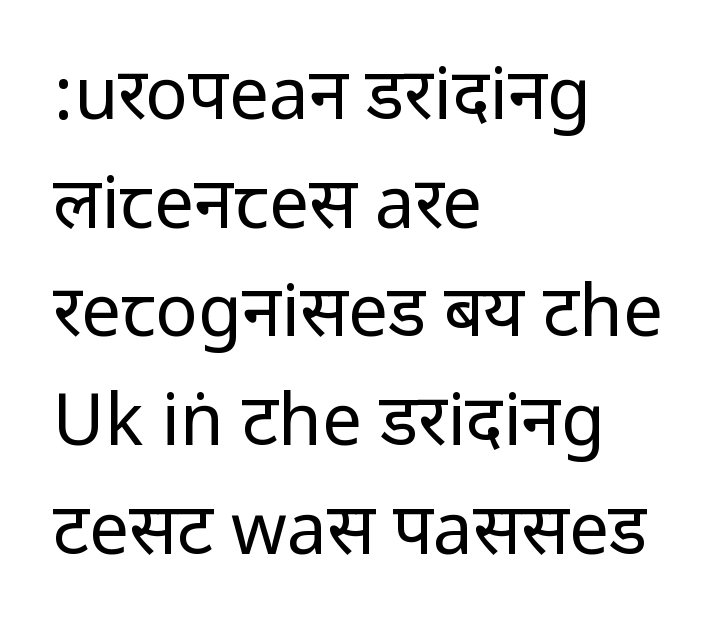
Q: Is the text bold? A: No.
Q: Is the text italic (slanted)? A: No, it is upright.
Q: Is the typeface a serif or a sans-serif typeface? A: Sans-serif.
Q: Is the text underlined? A: No.
Q: How is the paragraph aligned? A: Left-aligned.
Q: Is the spacing between letters normal or unusually wide? A: Normal.
Q: Is the spacing between lines tight, normal or loose? A: Normal.
Q: Width (condensed, normal, or wide)? A: Condensed.
Q: Stroke contrast? A: Low.
